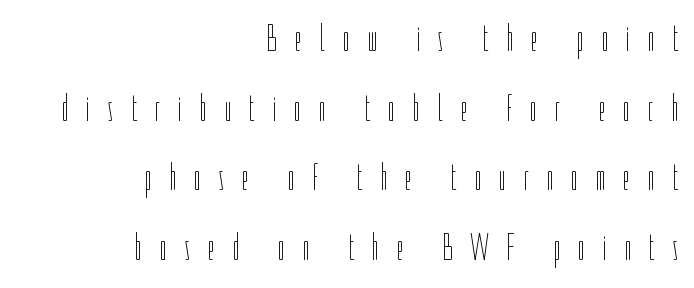
The image shows 38 px thin, condensed type, upright; set right-aligned, line spacing 1.83x, unusually wide letter spacing (+0.45 em), not underlined; low stroke contrast and a medium x-height.
